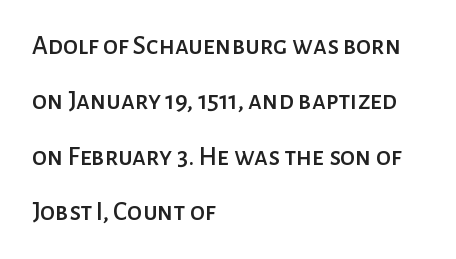
The lettering holds an erect, upright posture throughout. Each new line begins a long way beneath the previous one. Every row of glyphs begins at an identical x-position on the left. Students, note that the glyphs here touch the page at normal intervals. The baseline area is clear.
